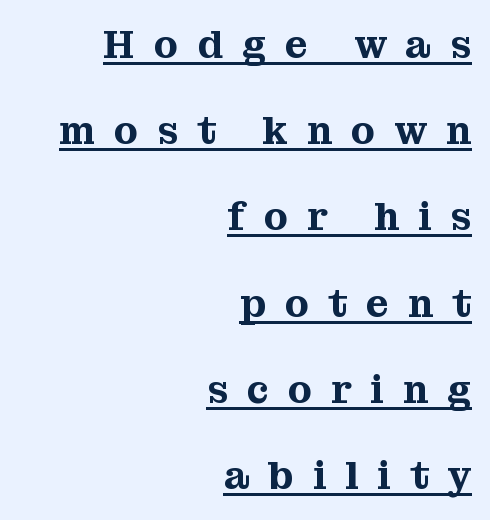
{"serif": "yes", "italic": "no", "width": "normal", "stroke_contrast": "medium", "x_height": "medium", "monospaced": "no", "underline": "yes", "align": "right", "line_spacing": "loose", "line_spacing_ratio": 2.21, "letter_spacing": "wide", "letter_spacing_em": 0.49, "glyph_px": 39}
